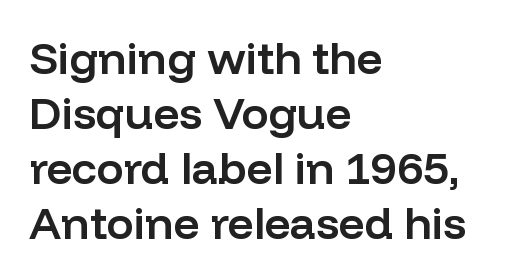
The image shows 45 px semibold sans-serif type, upright; set left-aligned, line spacing 1.22x, normal letter spacing, not underlined; low stroke contrast and a medium x-height.
